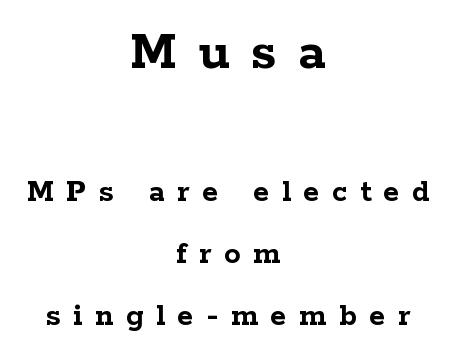
Q: Is the text bold? A: Yes.
Q: Is the text italic (slanted)? A: No, it is upright.
Q: Is the typeface a serif or a sans-serif typeface? A: Serif.
Q: Is the text underlined? A: No.
Q: How is the paragraph aligned? A: Centered.
Q: Is the spacing between letters normal or unusually wide? A: Unusually wide.
Q: Which block of text is set in a larger size, the first (top) or the second (bottom)? A: The first (top) one.
Q: Width (condensed, normal, or wide)? A: Wide.
Q: Stroke contrast? A: Low.
Q: x-height? A: Medium.
Q: Monospaced? A: No.
